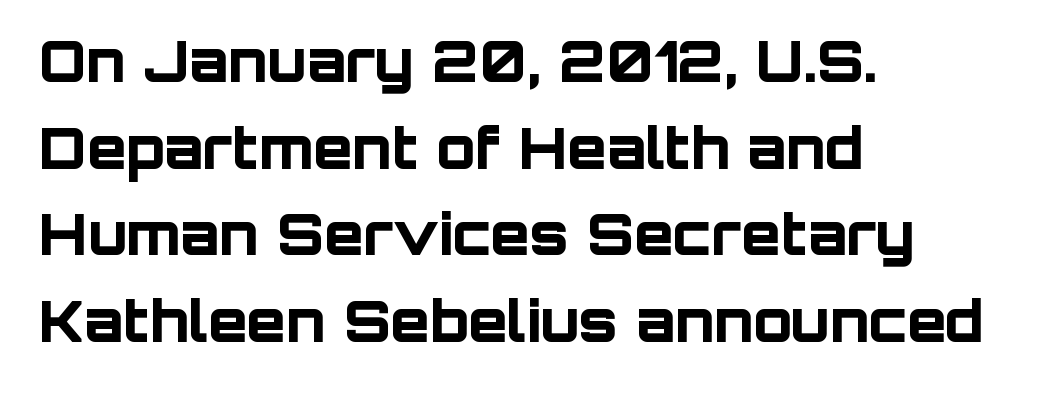
The image shows 57 px bold sans-serif type, upright; set left-aligned, normal line spacing (1.52x), normal letter spacing, not underlined; low stroke contrast and a large x-height.
